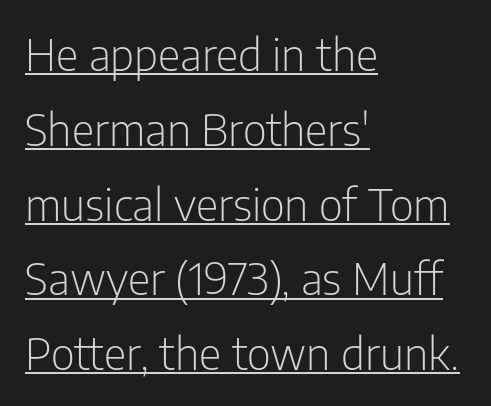
{"serif": "no", "italic": "no", "bold": "no", "weight": "light", "width": "condensed", "stroke_contrast": "low", "x_height": "medium", "monospaced": "no", "underline": "yes", "align": "left", "line_spacing": "normal", "line_spacing_ratio": 1.7, "letter_spacing": "normal", "letter_spacing_em": 0.0, "glyph_px": 44}
